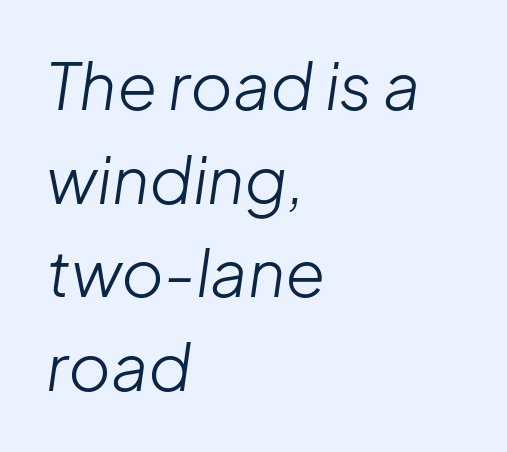
Q: Is the text bold? A: No.
Q: Is the text italic (slanted)? A: Yes, it leans right by about 8 degrees.
Q: Is the text underlined? A: No.
Q: How is the paragraph aligned? A: Left-aligned.
Q: Is the spacing between letters normal or unusually wide? A: Normal.
Q: Is the spacing between lines tight, normal or loose? A: Normal.
Q: Width (condensed, normal, or wide)? A: Normal.
Q: Stroke contrast? A: Low.
Q: x-height? A: Medium.
Q: Monospaced? A: No.
